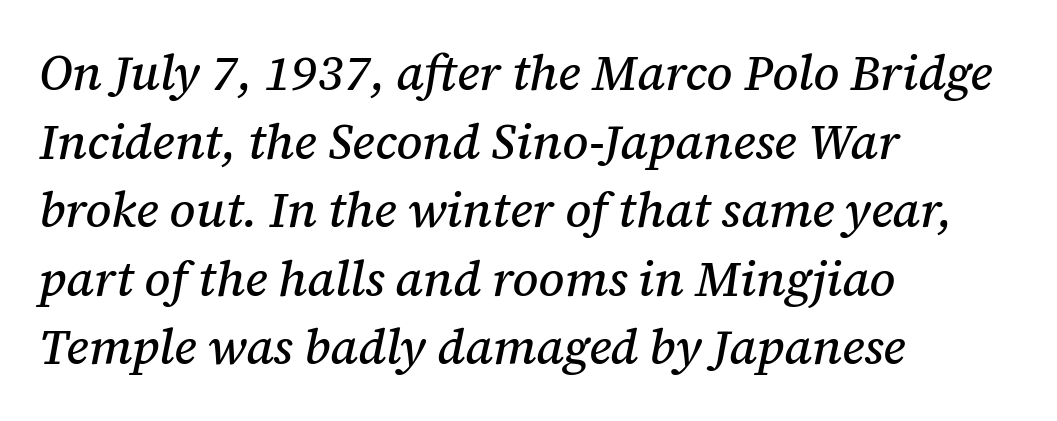
{"serif": "yes", "italic": "yes", "lean": "right", "slant_degrees": 12, "width": "normal", "stroke_contrast": "medium", "x_height": "medium", "monospaced": "no", "underline": "no", "align": "left", "line_spacing": "normal", "line_spacing_ratio": 1.4, "letter_spacing": "normal", "letter_spacing_em": 0.0, "glyph_px": 49}
